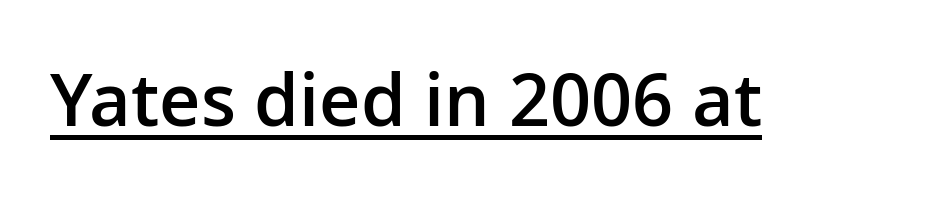
The image shows 72 px semibold sans-serif type, upright; set normal letter spacing, underlined; low stroke contrast and a medium x-height.
